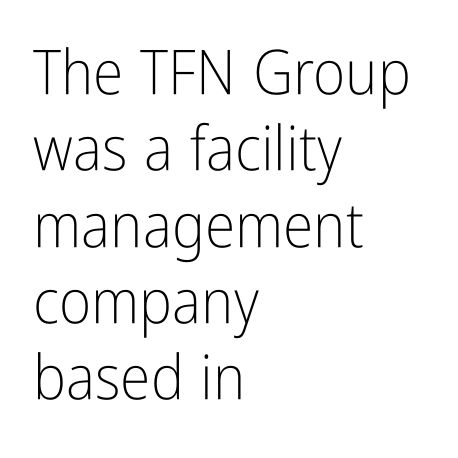
The image shows 62 px light, condensed sans-serif type, upright; set left-aligned, line spacing 1.23x, normal letter spacing, not underlined; low stroke contrast and a medium x-height.
